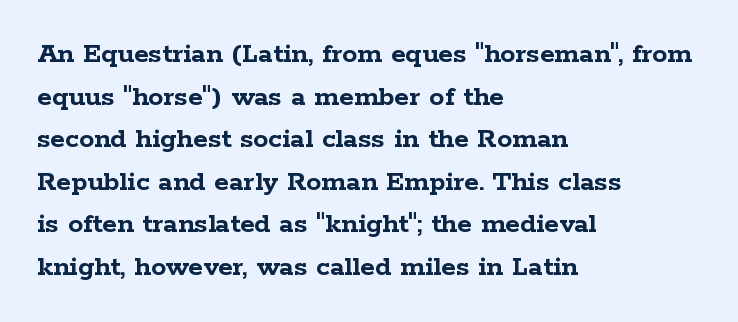
The image shows 30 px semibold, wide serif type, upright; set left-aligned, normal line spacing (1.42x), normal letter spacing, not underlined; low stroke contrast and a medium x-height.
